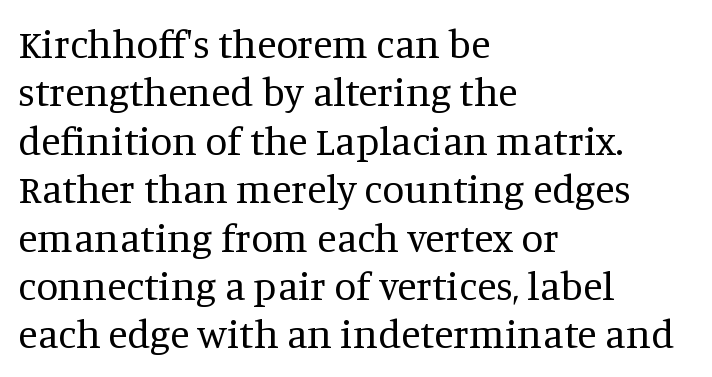
{"serif": "yes", "italic": "no", "bold": "no", "weight": "regular", "width": "normal", "stroke_contrast": "medium", "x_height": "large", "monospaced": "no", "underline": "no", "align": "left", "line_spacing_ratio": 1.21, "letter_spacing": "normal", "letter_spacing_em": 0.0, "glyph_px": 40}
